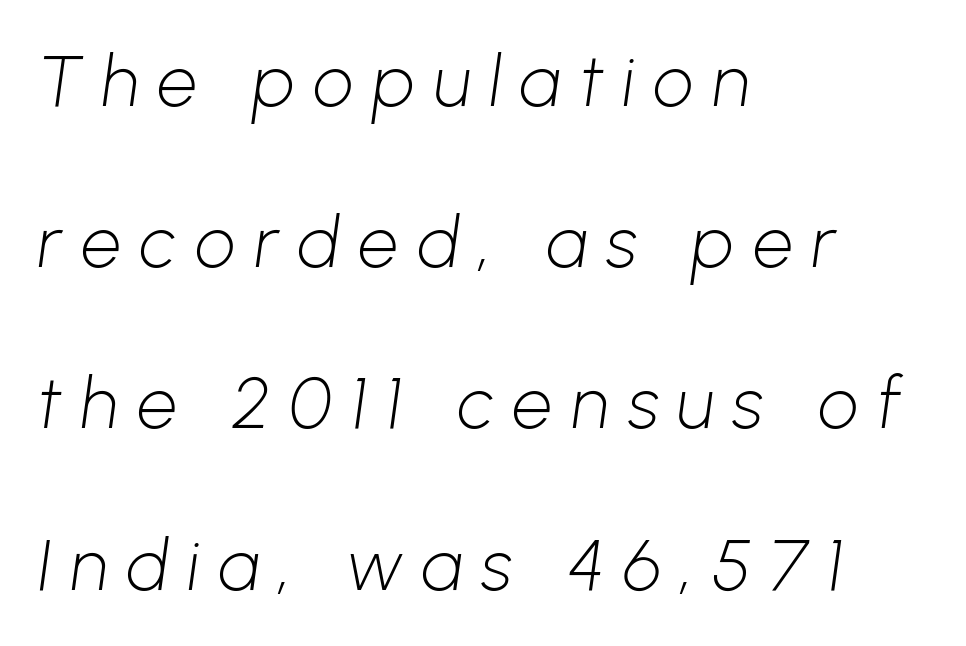
{"serif": "no", "bold": "no", "weight": "light", "width": "normal", "stroke_contrast": "low", "x_height": "medium", "monospaced": "no", "underline": "no", "align": "left", "line_spacing": "loose", "line_spacing_ratio": 2.27, "letter_spacing": "wide", "letter_spacing_em": 0.27, "glyph_px": 71}
